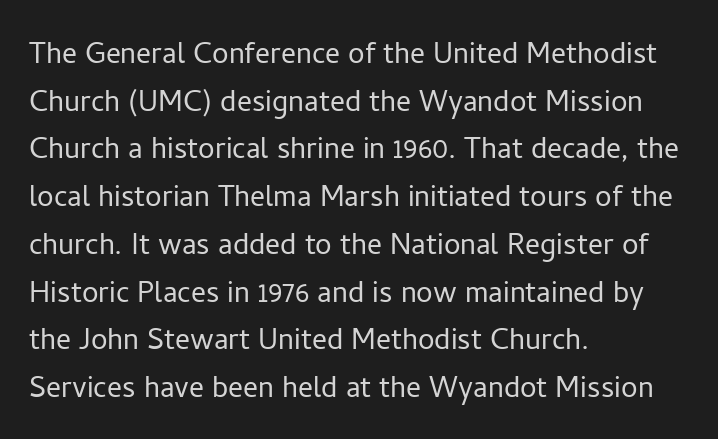
Q: Is the text bold? A: No.
Q: Is the text italic (slanted)? A: No, it is upright.
Q: Is the typeface a serif or a sans-serif typeface? A: Sans-serif.
Q: Is the text underlined? A: No.
Q: How is the paragraph aligned? A: Left-aligned.
Q: Is the spacing between letters normal or unusually wide? A: Normal.
Q: Is the spacing between lines tight, normal or loose? A: Normal.
Q: Width (condensed, normal, or wide)? A: Normal.
Q: Stroke contrast? A: Low.
Q: x-height? A: Medium.
Q: Monospaced? A: No.
